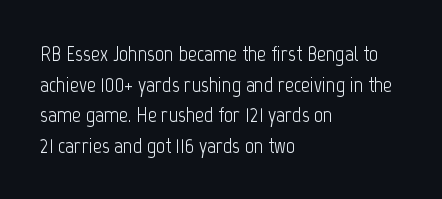
The image shows 22 px text type, upright; set left-aligned, normal line spacing (1.39x), normal letter spacing, not underlined.
